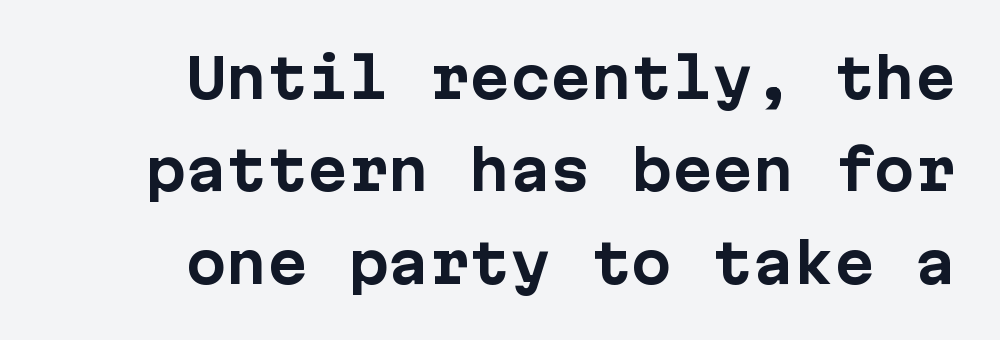
{"serif": "no", "italic": "no", "bold": "yes", "weight": "bold", "width": "normal", "stroke_contrast": "low", "x_height": "medium", "underline": "no", "align": "right", "line_spacing_ratio": 1.71, "letter_spacing": "normal", "letter_spacing_em": 0.0, "glyph_px": 54}
